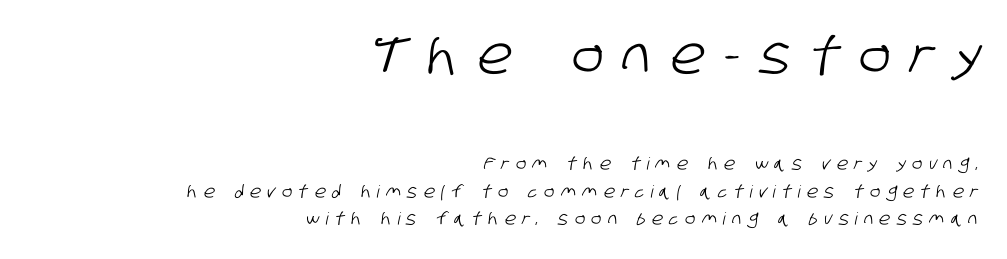
{"serif": "no", "width": "condensed", "stroke_contrast": "low", "x_height": "large", "monospaced": "no", "underline": "no", "align": "right", "line_spacing": "normal", "line_spacing_ratio": 1.61, "letter_spacing": "wide", "letter_spacing_em": 0.38, "larger_block": "first", "size_ratio": 3.06, "glyph_px": 52}
